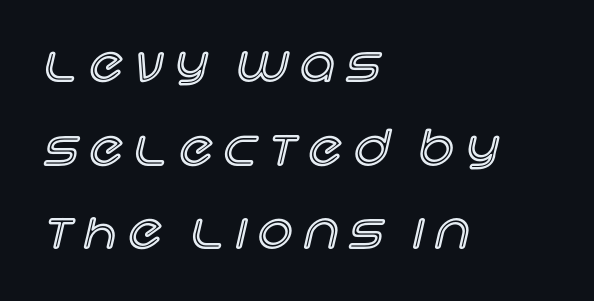
Character widths vary here, with narrow letters taking less room than wide ones. These lines stack with their left ends in a neat column. A clean baseline with only descenders dipping below it. Glyph-to-glyph distance is far greater than everyday printed text.
